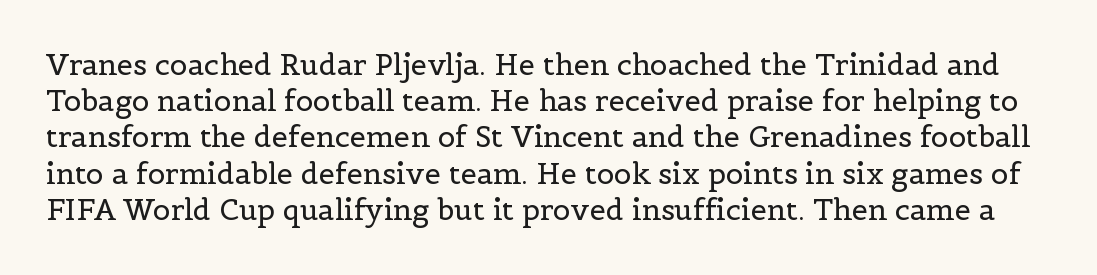
The image shows 29 px regular-weight serif type, upright; set normal line spacing (1.25x), normal letter spacing, not underlined; a medium x-height.
